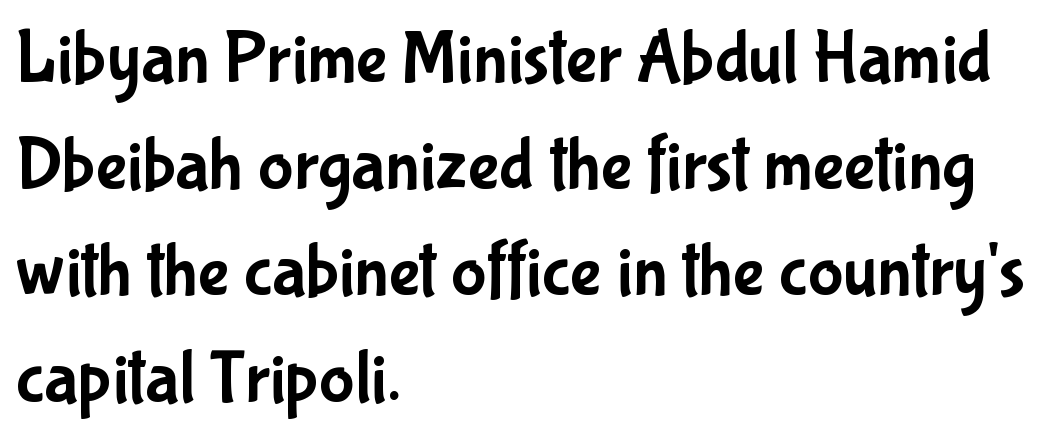
The typeface chosen for these lines omits serifs. Where is the straight margin? On the left. Honestly, there is no underline to notice here at all. Spacing verdict: proportional, widths tailored to each character. Successive baselines arrive at the customary interval. This is roman type, the default non-slanted kind.
